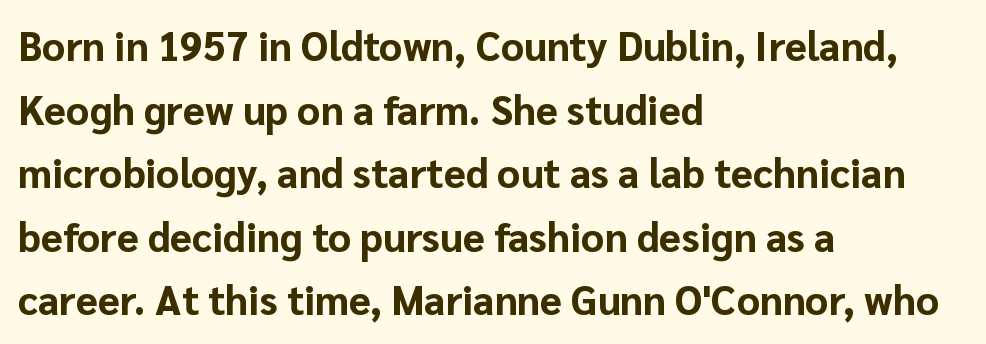
Decoration check: the copy has no underline. The sample has been set heavy, in full bold. Letter spacing: default. Upright lettering throughout.
